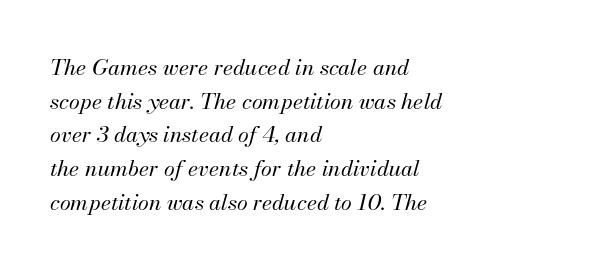
{"italic": "yes", "lean": "right", "slant_degrees": 13, "bold": "no", "underline": "no", "align": "left", "line_spacing": "normal", "line_spacing_ratio": 1.53, "letter_spacing": "normal", "letter_spacing_em": 0.0, "glyph_px": 22}
